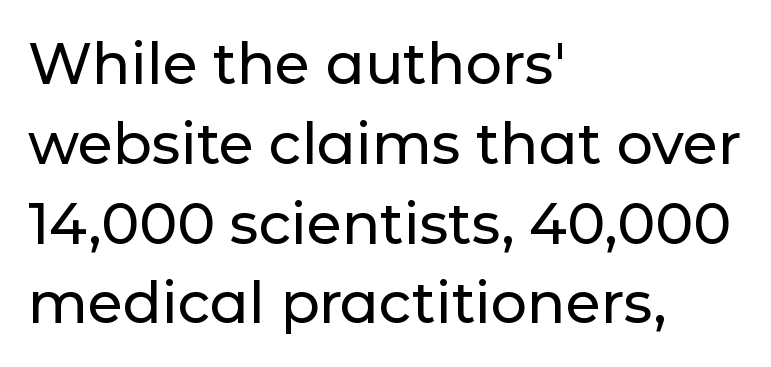
Short note: letters normally spaced. The face used here is a sans, in the tradition of grotesques and geometrics. Summary of vertical rhythm: regular, with standard interline spacing. Does the copy run flush right? No — it runs flush left.
